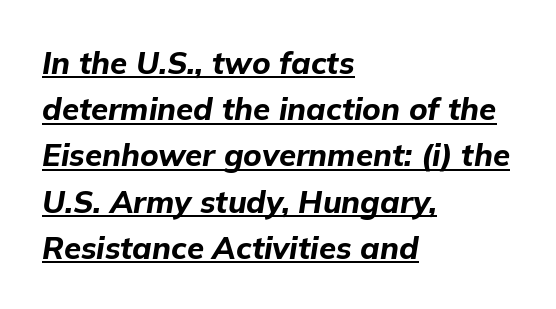
The image shows 31 px bold type, italic (leaning right); set left-aligned, normal line spacing (1.49x), normal letter spacing, underlined; low stroke contrast and a medium x-height.
